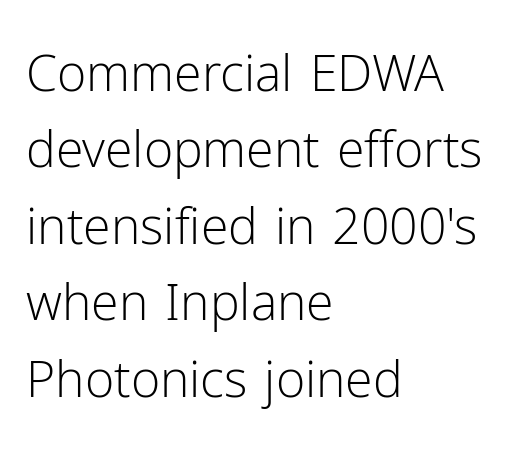
Regarding leading, the lines here are spaced in the standard way. Clear beneath every line of the passage. Unlike a traditional serif, this face leaves its strokes unadorned. These lines are set flush left with a ragged right edge. The rendering uses natural spacing where letterforms have individual widths.
